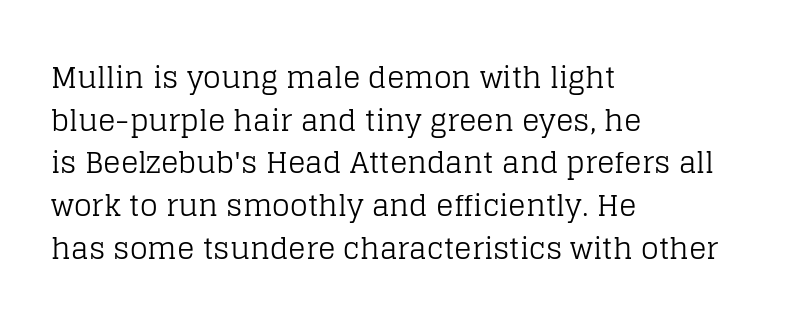
Vertically, the passage feels balanced, rows spaced as you'd expect. Inter-character spacing is left at the font's built-in metrics. Font category for this specimen: serif. The characters are drawn with everyday or finer stroke widths. Bare-footed words on every line.
